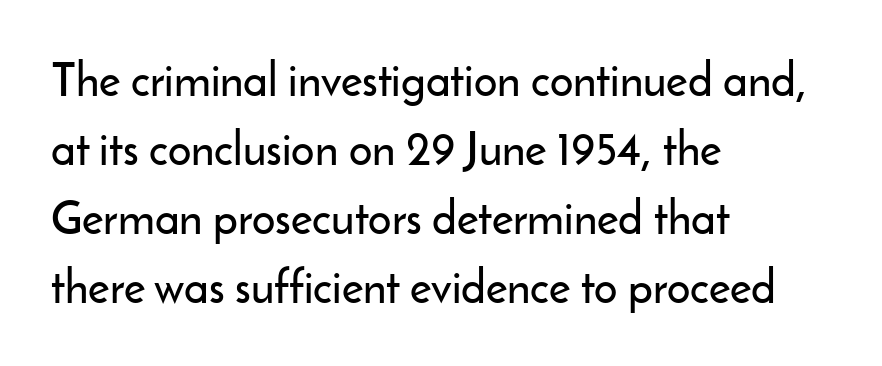
The image shows 46 px sans-serif type, upright; set left-aligned, normal line spacing (1.5x), normal letter spacing, not underlined; low stroke contrast and a small x-height.
